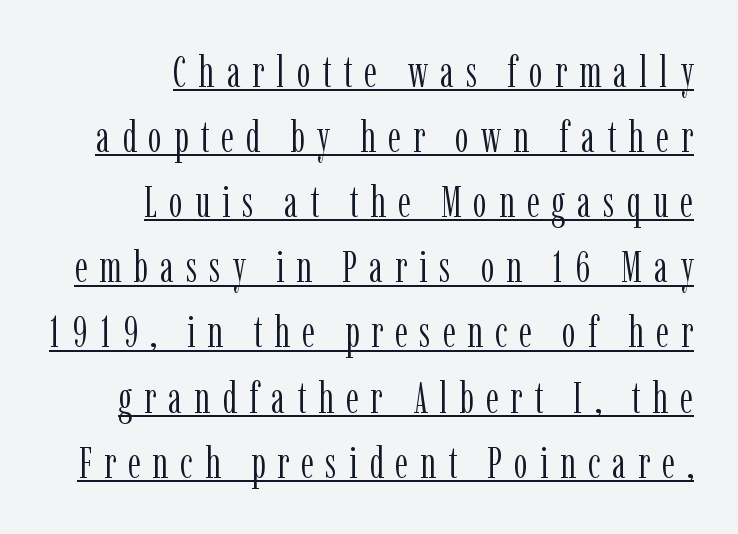
The image shows 44 px light, condensed serif type, upright; set right-aligned, normal line spacing (1.48x), unusually wide letter spacing (+0.27 em), underlined; low stroke contrast and a medium x-height.
